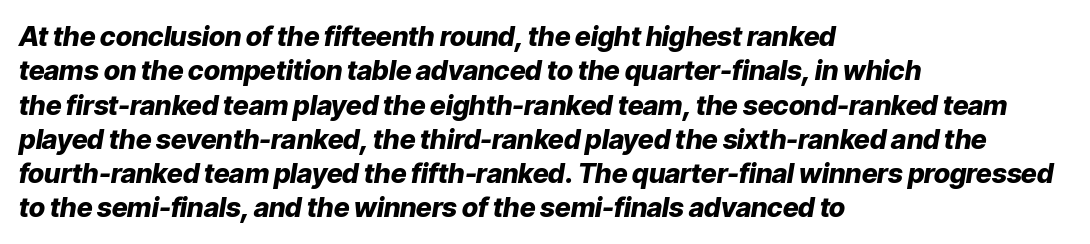
The image shows 27 px bold type, italic (leaning right); set left-aligned, normal line spacing (1.27x), normal letter spacing, not underlined.
